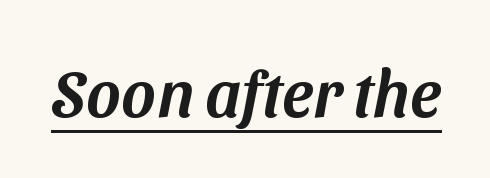
Q: Is the typeface a serif or a sans-serif typeface? A: Sans-serif.
Q: Is the text underlined? A: Yes.
Q: Is the spacing between letters normal or unusually wide? A: Normal.
Q: Width (condensed, normal, or wide)? A: Normal.
Q: Stroke contrast? A: Medium.
Q: x-height? A: Medium.
Q: Monospaced? A: No.
